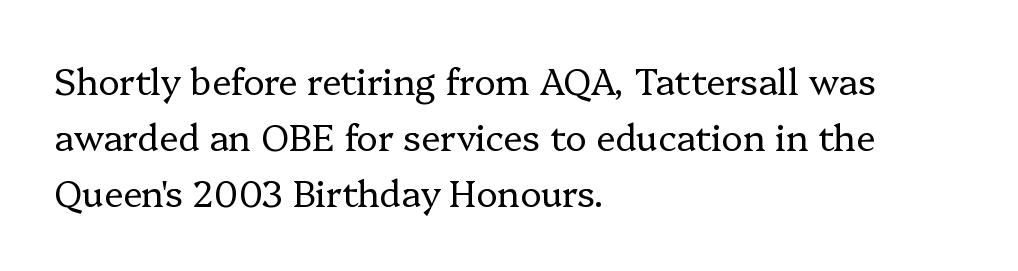
The image shows 36 px regular-weight serif type, upright; set left-aligned, normal line spacing (1.55x), normal letter spacing, not underlined; low stroke contrast and a medium x-height.
